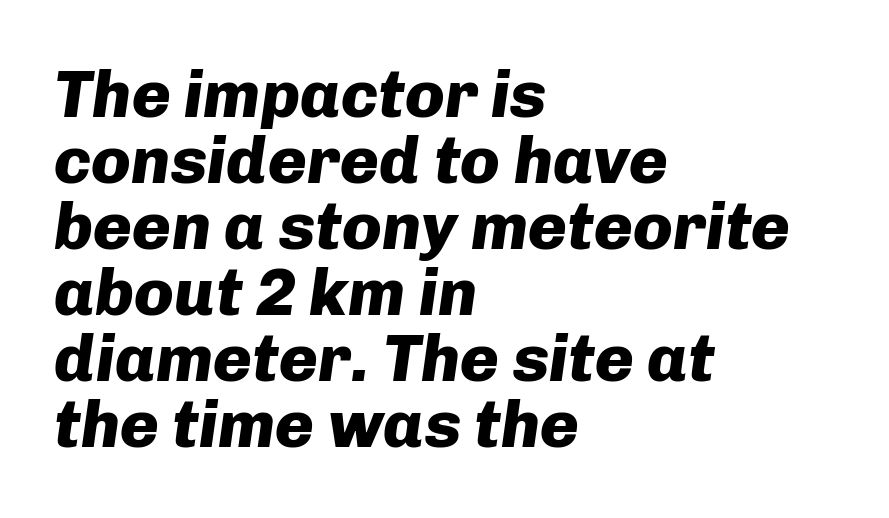
The image shows 66 px heavy type, italic (leaning right); set left-aligned, tight line spacing (1.0x), normal letter spacing, not underlined; low stroke contrast and a medium x-height.
